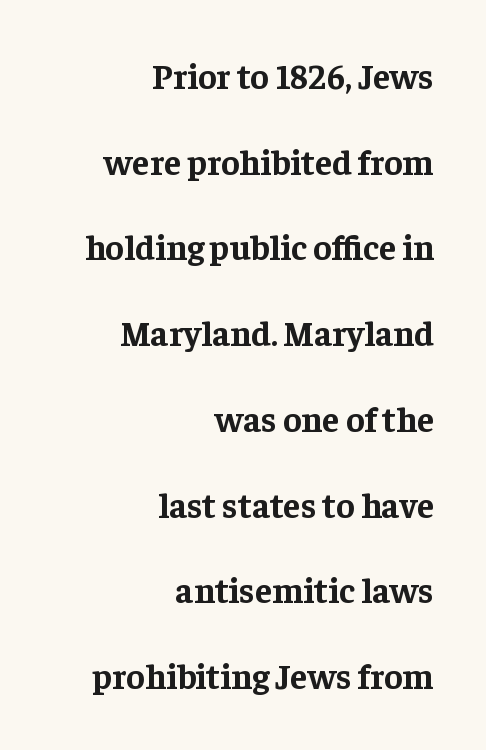
This sample uses a serif face. Here the designer chose a conventional face with non-uniform glyph widths. It's the straight-up-and-down kind of type. Honestly, the rows look like they've been pulled way apart. Nothing unusual about the tracking: characters are spaced as the font intends. The paragraph shown leans on its right margin.
